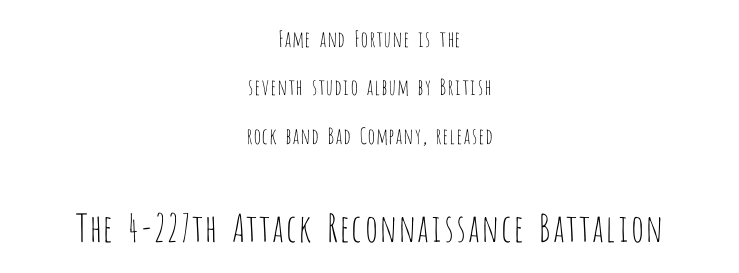
Q: Is the text bold? A: No.
Q: Is the text italic (slanted)? A: No, it is upright.
Q: Is the typeface a serif or a sans-serif typeface? A: Sans-serif.
Q: Is the text underlined? A: No.
Q: How is the paragraph aligned? A: Centered.
Q: Is the spacing between letters normal or unusually wide? A: Normal.
Q: Is the spacing between lines tight, normal or loose? A: Loose.
Q: Which block of text is set in a larger size, the first (top) or the second (bottom)? A: The second (bottom) one.
Q: Width (condensed, normal, or wide)? A: Condensed.
Q: Stroke contrast? A: Low.
Q: x-height? A: Large.
Q: Monospaced? A: No.
